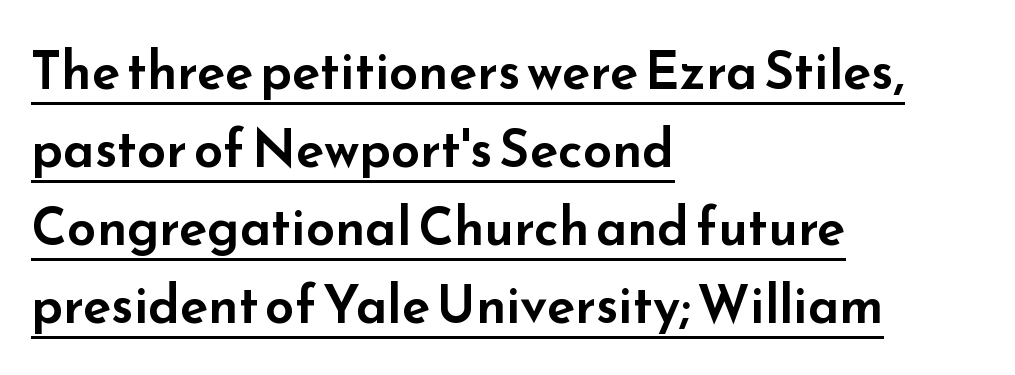
Each letter keeps its own natural width here, so spacing adapts to shape. Which margin do the lines hug? The left one — the right edge is uneven. It's the straight-up-and-down kind of type. Successive baselines arrive at the customary interval.
